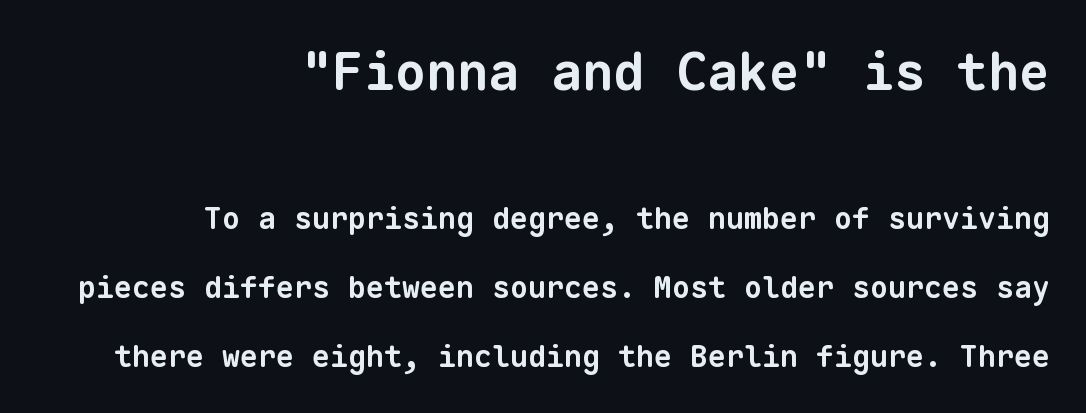
{"serif": "no", "bold": "yes", "weight": "bold", "width": "normal", "stroke_contrast": "low", "x_height": "medium", "monospaced": "yes", "underline": "no", "align": "right", "line_spacing": "loose", "line_spacing_ratio": 2.31, "letter_spacing": "normal", "letter_spacing_em": 0.0, "larger_block": "first", "size_ratio": 1.73, "glyph_px": 52}
